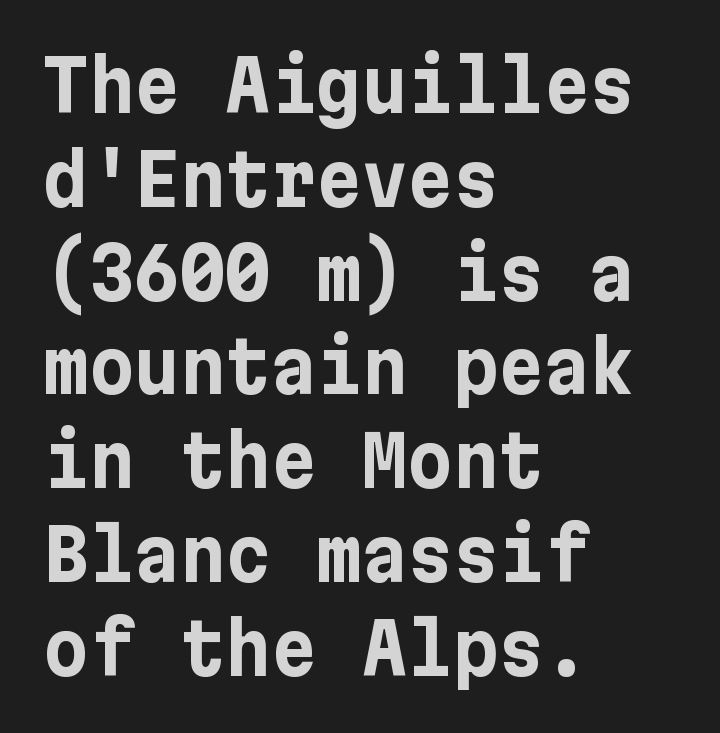
{"serif": "no", "italic": "no", "bold": "yes", "weight": "bold", "width": "normal", "stroke_contrast": "low", "x_height": "medium", "underline": "no", "align": "left", "line_spacing": "normal", "line_spacing_ratio": 1.34, "letter_spacing": "normal", "letter_spacing_em": 0.0, "glyph_px": 70}
